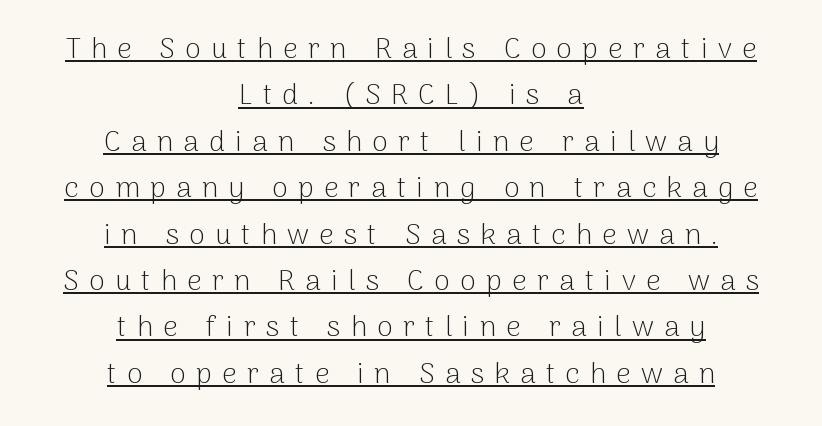
The image shows 29 px light sans-serif type, upright; set centered, normal line spacing (1.6x), unusually wide letter spacing (+0.35 em), underlined; low stroke contrast and a medium x-height.
